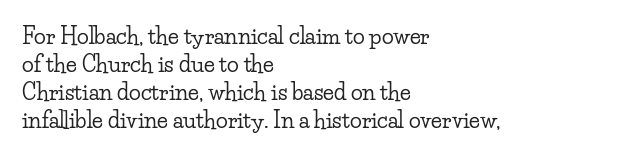
In terms of leading, this rendering sits right in the middle. Do the letters lean? They stand straight. These lines stack with their left ends in a neat column. The zone under the glyphs is completely vacant. The letters sit at their default tracking, neither squeezed nor spread.
